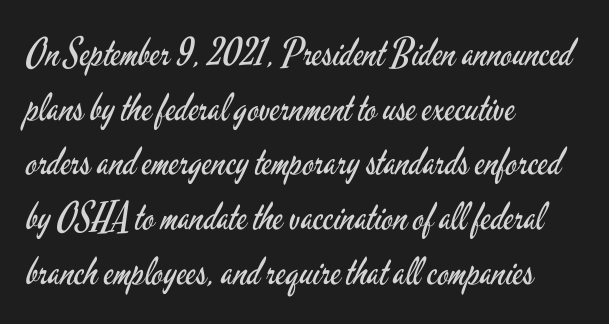
{"serif": "no", "bold": "no", "weight": "regular", "width": "condensed", "stroke_contrast": "low", "x_height": "small", "monospaced": "no", "underline": "no", "align": "left", "line_spacing": "normal", "line_spacing_ratio": 1.44, "letter_spacing": "normal", "letter_spacing_em": 0.0, "glyph_px": 38}
